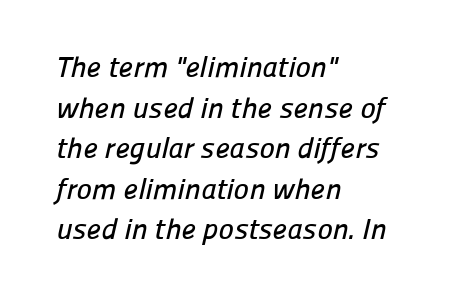
The image shows 29 px sans-serif type; set left-aligned, normal line spacing (1.4x), normal letter spacing, not underlined; low stroke contrast and a medium x-height.
